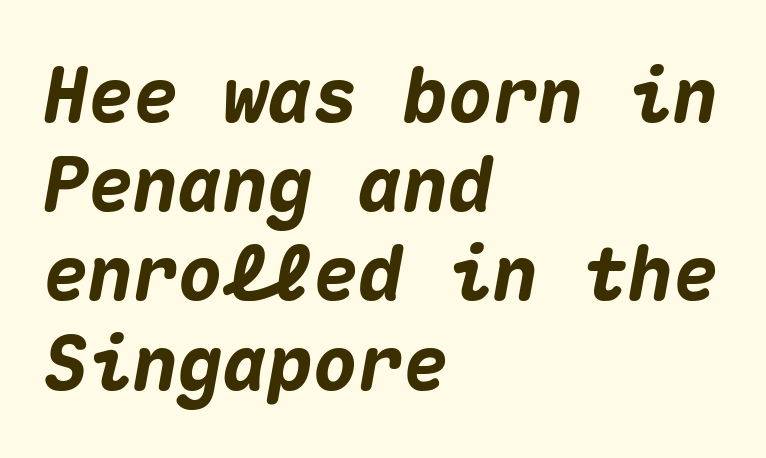
The image shows 75 px heavy type, italic (leaning right), monospaced; set left-aligned, line spacing 1.19x, normal letter spacing, not underlined; medium stroke contrast and a medium x-height.
